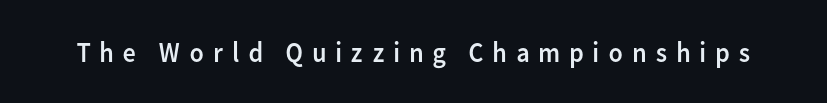
The passage shown is typed in a proportional face where columns would drift. Look at the tracking — it's clearly loosened, letters drifting apart. Just letters on the line, the space beneath them empty. The font's upright variant was chosen for this text.
